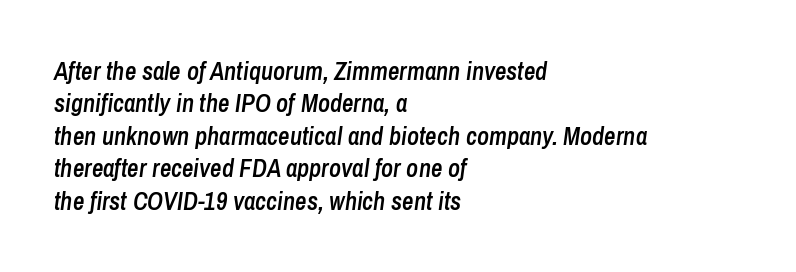
Horizontal alignment here is leftward, the default for most running prose. This block has exactly the height ordinary leading produces. What weight is shown? A semibold, between regular and bold. Lines of text with bare space underneath. Does extra space separate the letters? No, they use regular spacing.
